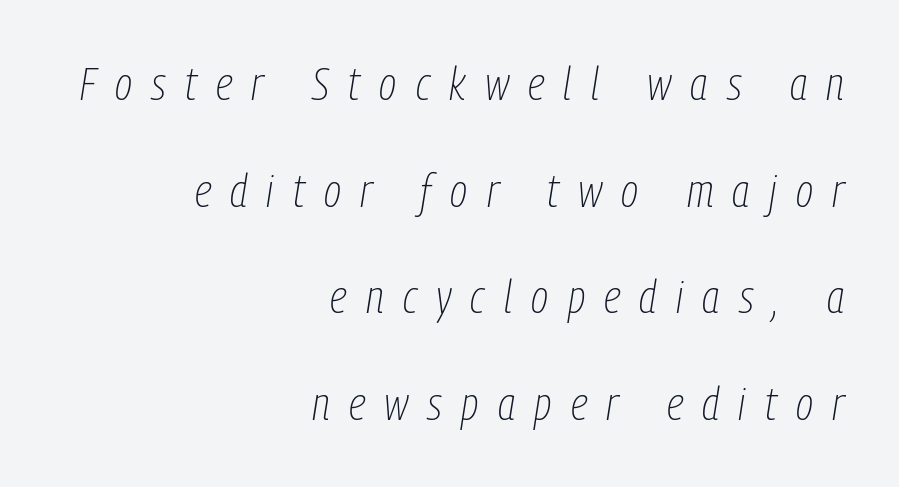
The image shows 46 px thin, condensed type, italic (leaning right); set right-aligned, loose line spacing (2.32x), unusually wide letter spacing (+0.42 em), not underlined; low stroke contrast and a medium x-height.
